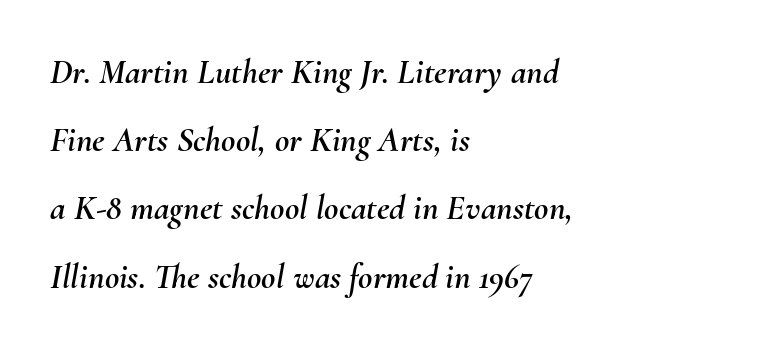
Underlining? Definitely not there. The passage shown has conventional tracking throughout. Every row of glyphs begins at an identical x-position on the left. The face used here has a pronounced slope to its letters.
